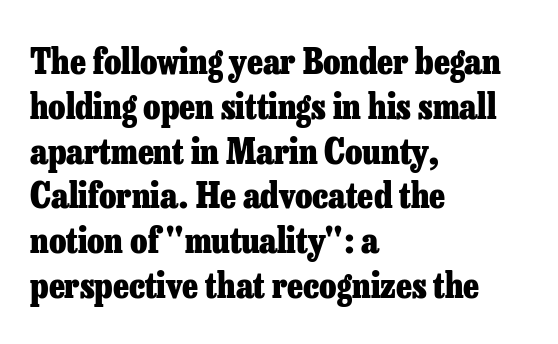
The image shows 35 px heavy serif type, upright; set left-aligned, normal line spacing (1.28x), normal letter spacing, not underlined; low stroke contrast and a medium x-height.
